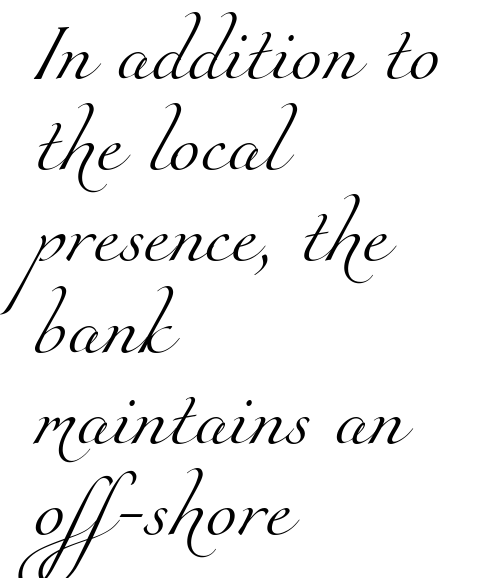
Q: Is the text bold? A: No.
Q: Is the typeface a serif or a sans-serif typeface? A: Serif.
Q: Is the text underlined? A: No.
Q: How is the paragraph aligned? A: Left-aligned.
Q: Is the spacing between letters normal or unusually wide? A: Normal.
Q: Is the spacing between lines tight, normal or loose? A: Normal.
Q: Width (condensed, normal, or wide)? A: Normal.
Q: Stroke contrast? A: Medium.
Q: x-height? A: Small.
Q: Monospaced? A: No.
